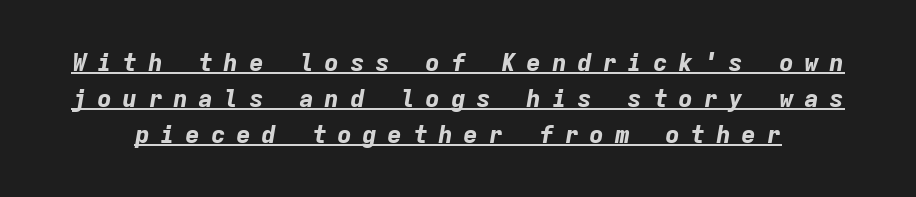
Q: Is the text bold? A: Yes.
Q: Is the text italic (slanted)? A: Yes, it leans right by about 9 degrees.
Q: Is the text underlined? A: Yes.
Q: Is the spacing between letters normal or unusually wide? A: Unusually wide.
Q: Is the spacing between lines tight, normal or loose? A: Normal.
